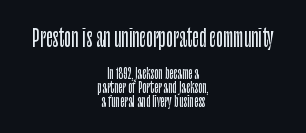
The image shows 23 px text type, upright; set centered, tight line spacing (0.99x), normal letter spacing, not underlined; the first (top) block is 1.64x larger.
